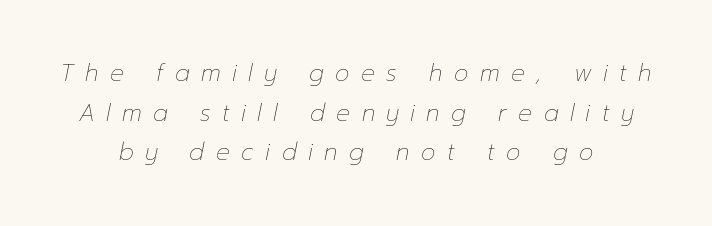
Q: Is the text bold? A: No.
Q: Is the text italic (slanted)? A: Yes, it leans right by about 12 degrees.
Q: Is the text underlined? A: No.
Q: How is the paragraph aligned? A: Centered.
Q: Is the spacing between letters normal or unusually wide? A: Unusually wide.
